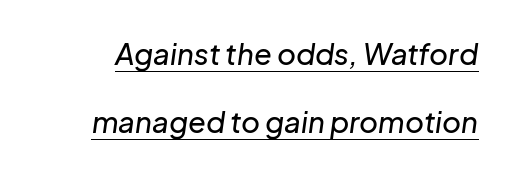
Decoration check: the copy is underlined. The type is set solid horizontally, with unmodified tracking. Honestly, the rows look like they've been pulled way apart. Slanted lettering throughout. Each letter keeps its own natural width here, so spacing adapts to shape.
